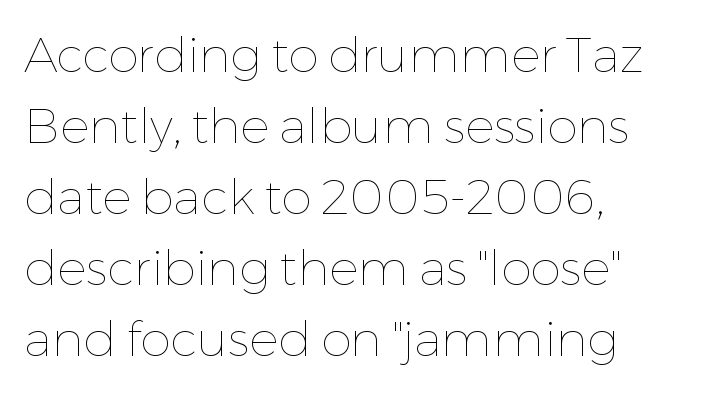
{"italic": "no", "bold": "no", "weight": "thin", "width": "normal", "stroke_contrast": "low", "x_height": "medium", "monospaced": "no", "underline": "no", "align": "left", "line_spacing": "normal", "line_spacing_ratio": 1.45, "letter_spacing": "normal", "letter_spacing_em": 0.0, "glyph_px": 49}
